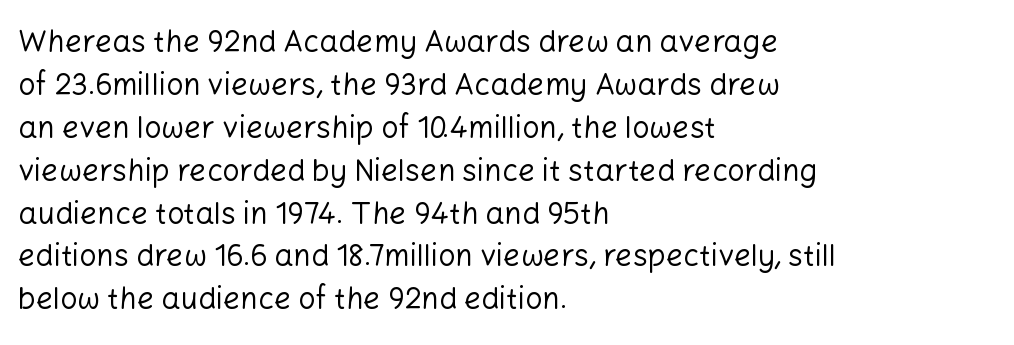
The image shows 30 px regular-weight sans-serif type, upright; set left-aligned, normal line spacing (1.43x), normal letter spacing, not underlined; low stroke contrast and a medium x-height.
